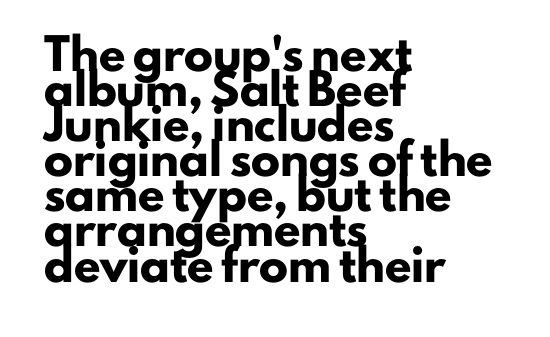
Q: Is the text bold? A: Yes.
Q: Is the text italic (slanted)? A: No, it is upright.
Q: Is the typeface a serif or a sans-serif typeface? A: Sans-serif.
Q: Is the text underlined? A: No.
Q: How is the paragraph aligned? A: Left-aligned.
Q: Is the spacing between letters normal or unusually wide? A: Normal.
Q: Width (condensed, normal, or wide)? A: Normal.
Q: Stroke contrast? A: Low.
Q: x-height? A: Small.
Q: Monospaced? A: No.
